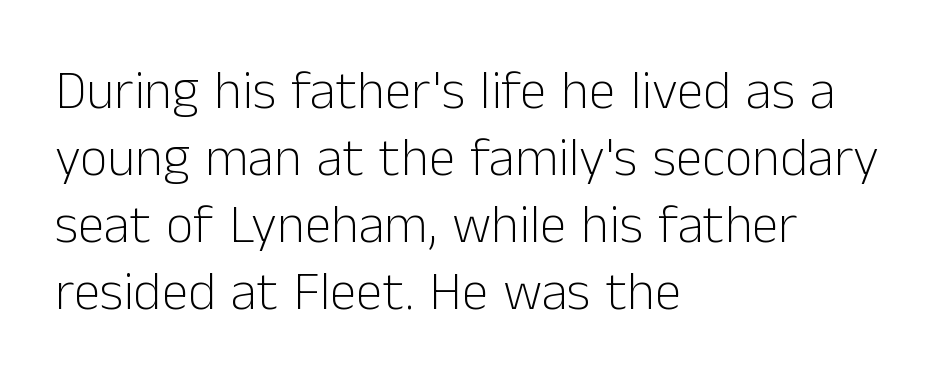
Q: Is the text bold? A: No.
Q: Is the text italic (slanted)? A: No, it is upright.
Q: Is the typeface a serif or a sans-serif typeface? A: Sans-serif.
Q: Is the text underlined? A: No.
Q: How is the paragraph aligned? A: Left-aligned.
Q: Is the spacing between letters normal or unusually wide? A: Normal.
Q: Width (condensed, normal, or wide)? A: Normal.
Q: Stroke contrast? A: Low.
Q: x-height? A: Medium.
Q: Monospaced? A: No.
